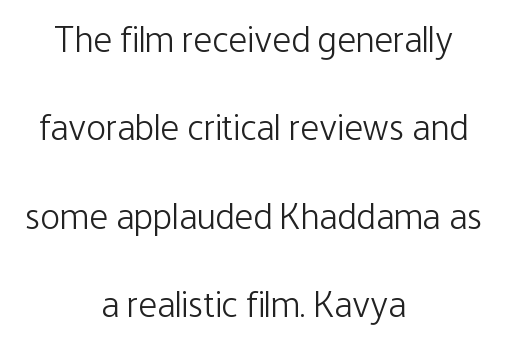
The image shows 37 px light, condensed sans-serif type, upright; set centered, loose line spacing (2.39x), normal letter spacing, not underlined; low stroke contrast and a medium x-height.
